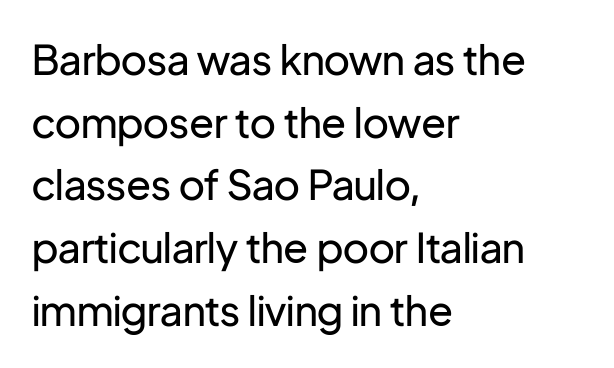
The image shows 41 px regular-weight sans-serif type, upright; set left-aligned, normal line spacing (1.53x), normal letter spacing, not underlined; low stroke contrast and a medium x-height.
